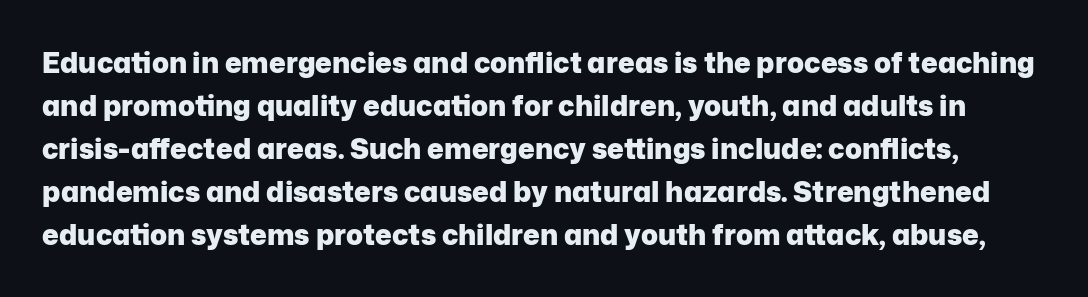
The image shows 28 px heavy sans-serif type, upright; set normal line spacing (1.54x), normal letter spacing, not underlined; low stroke contrast and a medium x-height.
